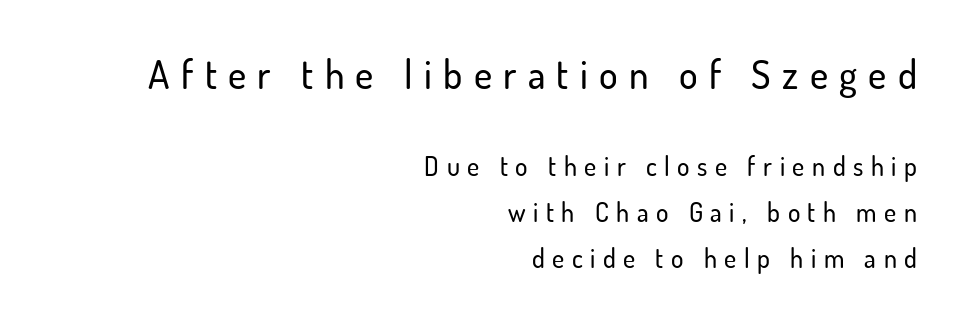
Q: Is the text italic (slanted)? A: No, it is upright.
Q: Is the typeface a serif or a sans-serif typeface? A: Sans-serif.
Q: Is the text underlined? A: No.
Q: How is the paragraph aligned? A: Right-aligned.
Q: Is the spacing between letters normal or unusually wide? A: Unusually wide.
Q: Which block of text is set in a larger size, the first (top) or the second (bottom)? A: The first (top) one.
Q: Width (condensed, normal, or wide)? A: Normal.
Q: Stroke contrast? A: Low.
Q: x-height? A: Small.
Q: Monospaced? A: No.
